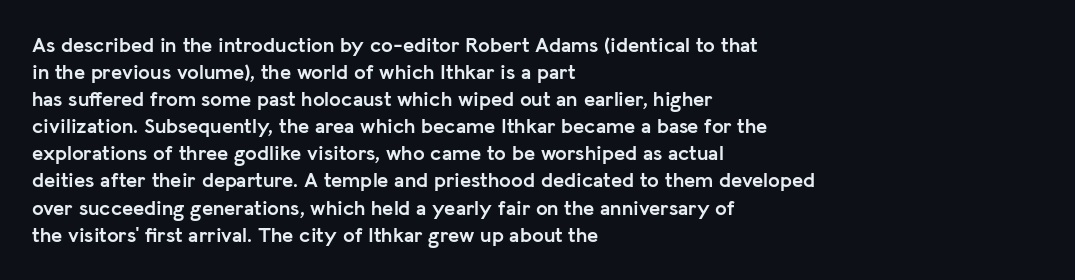
Q: Is the text bold? A: Yes.
Q: Is the text italic (slanted)? A: No, it is upright.
Q: Is the text underlined? A: No.
Q: How is the paragraph aligned? A: Left-aligned.
Q: Is the spacing between letters normal or unusually wide? A: Normal.
Q: Is the spacing between lines tight, normal or loose? A: Normal.
